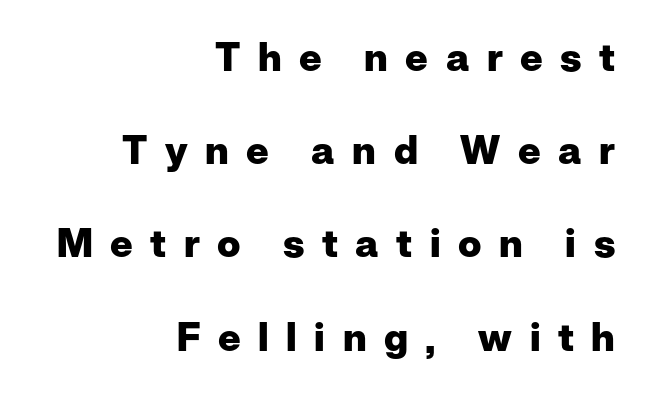
Serifs: no, the terminals of the letterforms are clean. Words appear elongated and porous because spacing is wide. The paragraph shown leans on its right margin. Do the characters align in a grid? No, the font is proportional.
